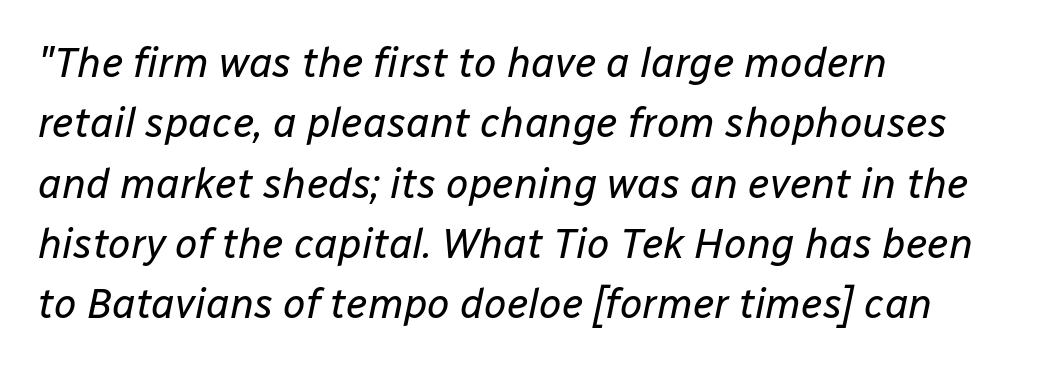
The image shows 41 px regular-weight type, italic (leaning right); set left-aligned, normal line spacing (1.47x), normal letter spacing, not underlined; low stroke contrast and a medium x-height.
